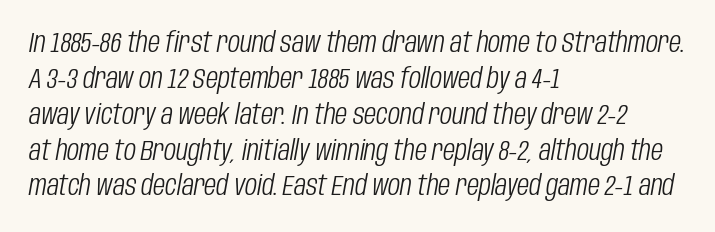
Visually the block forms a straight wall on the left and a jagged coastline on the right. Default kerning and tracking; the words read as compact shapes. This sample keeps an unexceptional amount of space between lines. The letters advance in unequal steps, a hallmark of proportional type. Descender tails drop into unmarked territory. In terms of posture, this sample is oblique.
